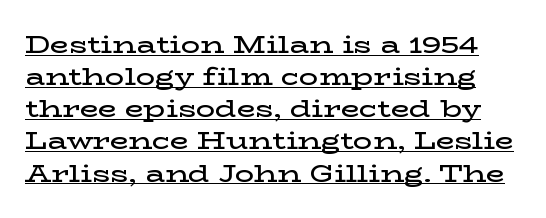
Q: Is the text bold? A: Semi-bold.
Q: Is the text italic (slanted)? A: No, it is upright.
Q: Is the text underlined? A: Yes.
Q: Is the spacing between letters normal or unusually wide? A: Normal.
Q: Is the spacing between lines tight, normal or loose? A: Normal.
